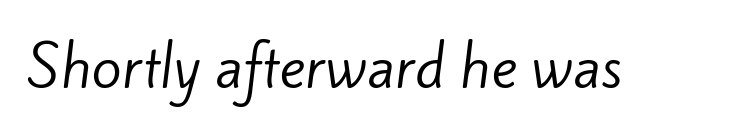
Q: Is the text bold? A: No.
Q: Is the typeface a serif or a sans-serif typeface? A: Sans-serif.
Q: Is the text underlined? A: No.
Q: Is the spacing between letters normal or unusually wide? A: Normal.
Q: Width (condensed, normal, or wide)? A: Normal.
Q: Stroke contrast? A: Low.
Q: x-height? A: Small.
Q: Monospaced? A: No.
